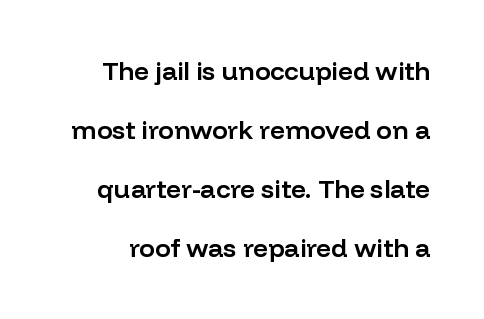
Honestly, there is no underline to notice here at all. How are the letters spaced? Ordinarily, with no added tracking. Quick note: interline space is abundant. Is there any slant? The stems are plumb. Students, this is semibold: more ink than regular, less than bold.
